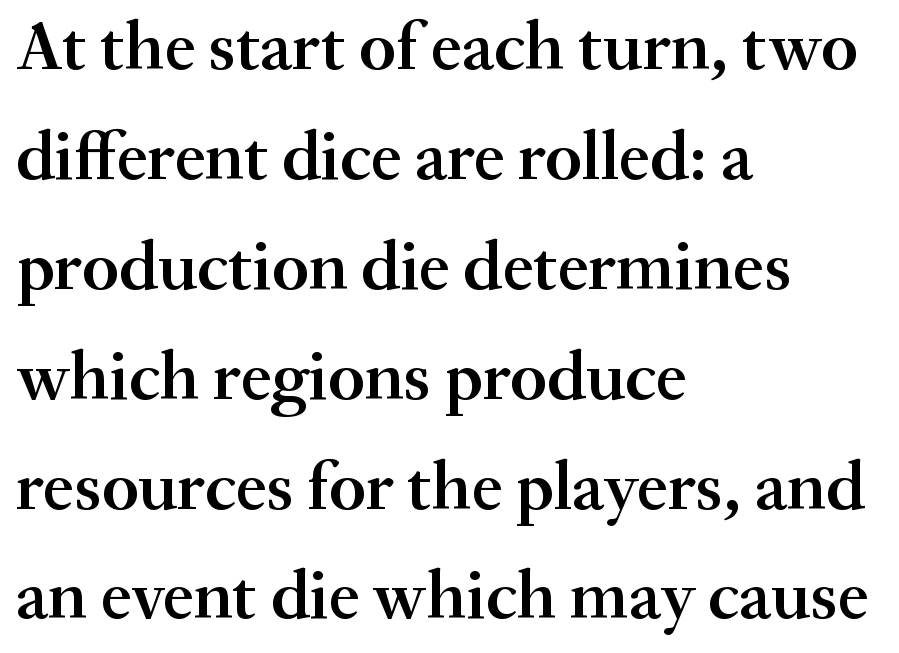
The image shows 70 px semibold serif type, upright; set left-aligned, normal line spacing (1.57x), normal letter spacing, not underlined; medium stroke contrast and a small x-height.
